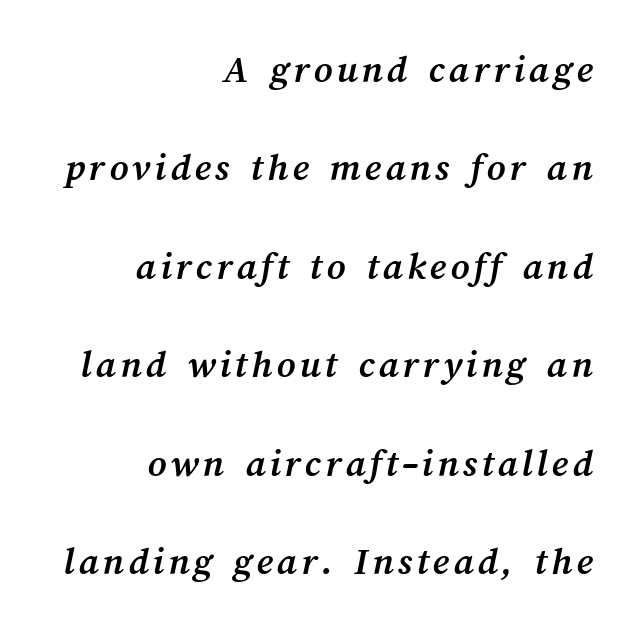
A student would call this right alignment; a typographer would say flush right, rag left. A typesetter would call this proportional, since set widths differ per character. Heavy-handed strokes throughout: this text is bold. Type without underlining. Compared with typical paragraphs, the rows here are farther apart.
